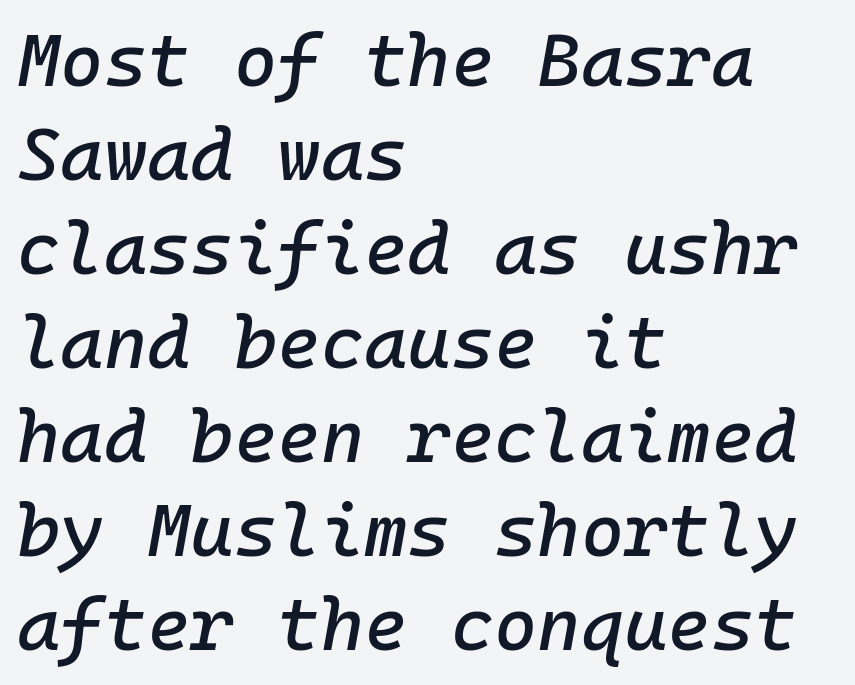
{"italic": "yes", "lean": "right", "slant_degrees": 10, "width": "normal", "stroke_contrast": "low", "x_height": "medium", "monospaced": "yes", "underline": "no", "align": "left", "line_spacing": "normal", "line_spacing_ratio": 1.27, "letter_spacing": "normal", "letter_spacing_em": 0.0, "glyph_px": 74}
